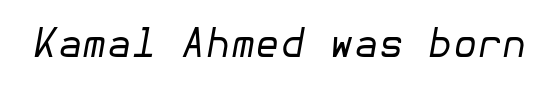
Q: Is the text bold? A: No.
Q: Is the text italic (slanted)? A: Yes, it leans right by about 10 degrees.
Q: Is the text underlined? A: No.
Q: Is the spacing between letters normal or unusually wide? A: Normal.
Q: Width (condensed, normal, or wide)? A: Normal.
Q: Stroke contrast? A: Low.
Q: x-height? A: Medium.
